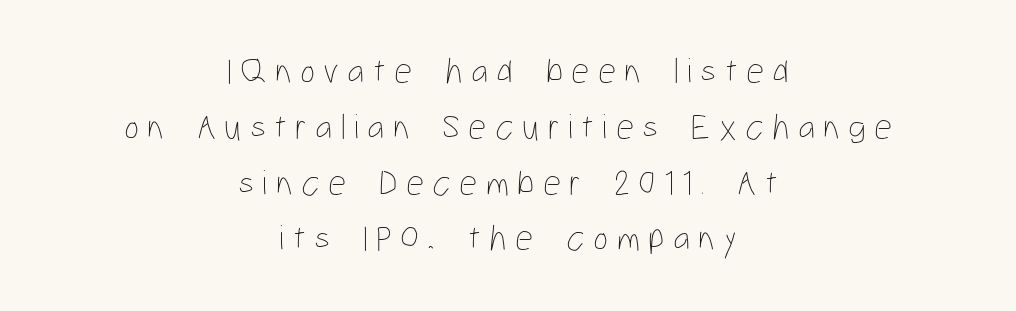
Q: Is the text bold? A: No.
Q: Is the text italic (slanted)? A: No, it is upright.
Q: Is the text underlined? A: No.
Q: How is the paragraph aligned? A: Centered.
Q: Is the spacing between letters normal or unusually wide? A: Unusually wide.
Q: Is the spacing between lines tight, normal or loose? A: Normal.
Q: Width (condensed, normal, or wide)? A: Condensed.
Q: Stroke contrast? A: Low.
Q: x-height? A: Medium.
Q: Monospaced? A: No.
